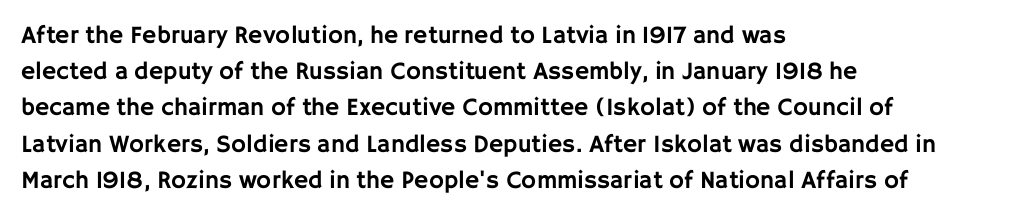
{"italic": "no", "underline": "no", "align": "left", "line_spacing": "normal", "line_spacing_ratio": 1.45, "letter_spacing": "normal", "letter_spacing_em": 0.0, "glyph_px": 25}
